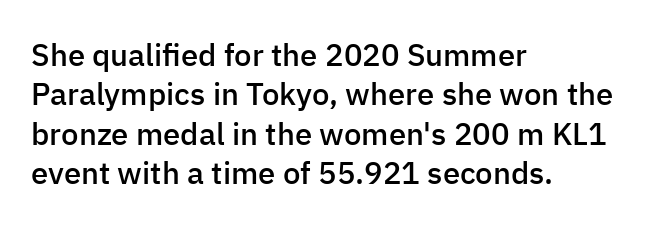
The image shows 31 px semibold sans-serif type, upright; set left-aligned, normal line spacing (1.27x), normal letter spacing, not underlined; low stroke contrast and a medium x-height.
